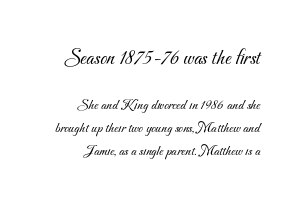
Words appear dense and cohesive because spacing is normal. The designer left line spacing at the default. The glyphs are unaccompanied by any horizontal stroke below them. Stem width sits at or under what a default text font uses. Whoever set this made the first block the dominant, larger element.
